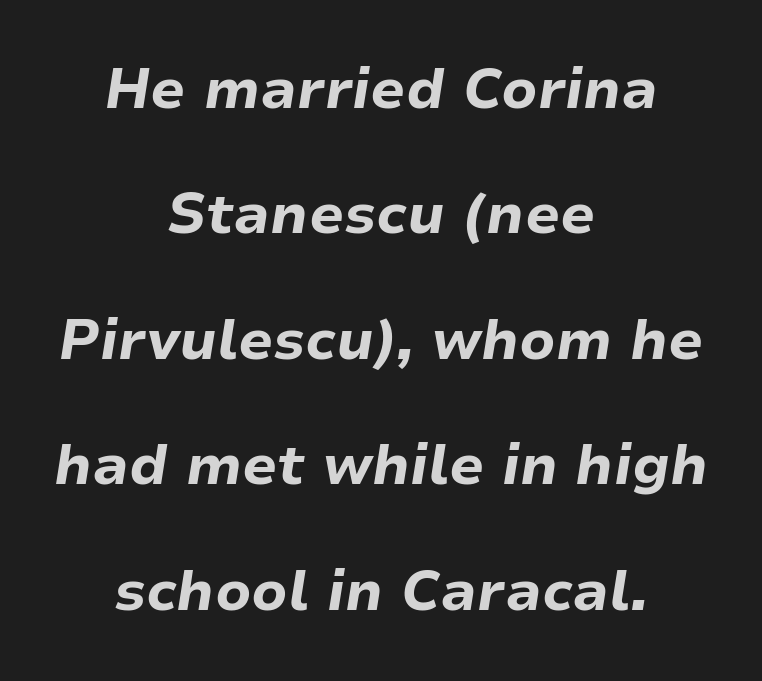
Looks like regular typesetting: each glyph gets only the width it needs. A student would call this center alignment; a typographer would say set centered. Would a proofreader flag this as italicized? Yes. The strip under each line holds only bare page. Compared with typical paragraphs, the rows here are farther apart.
